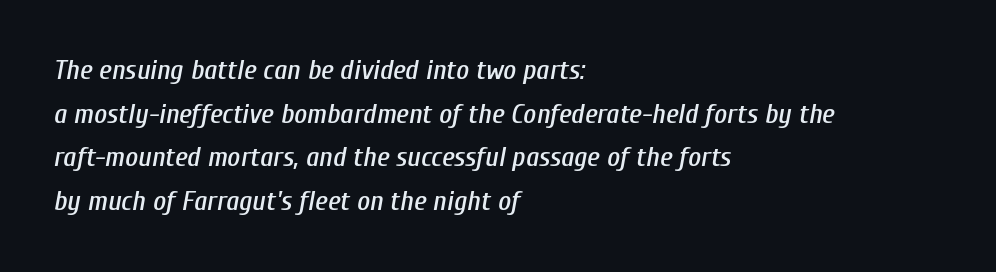
Vertical spacing — default. The text carries the slant typical of an italic or oblique font. You could not count columns in this text — the font is proportionally spaced. In CSS terms this would be text-align: left. Is the letter spacing exaggerated? No — it looks like the ordinary default. The strip under each line holds only bare page.
